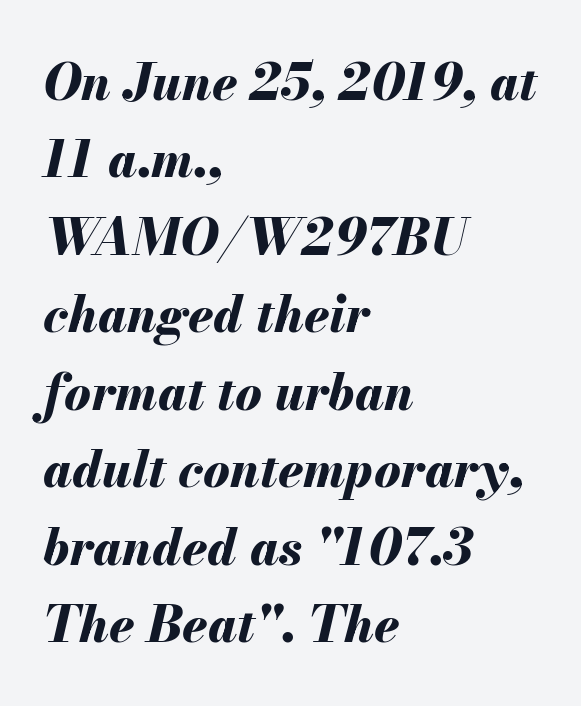
{"italic": "yes", "lean": "right", "slant_degrees": 13, "bold": "yes", "weight": "bold", "width": "normal", "stroke_contrast": "medium", "x_height": "small", "monospaced": "no", "underline": "no", "align": "left", "line_spacing": "normal", "line_spacing_ratio": 1.55, "letter_spacing": "normal", "letter_spacing_em": 0.0, "glyph_px": 50}
